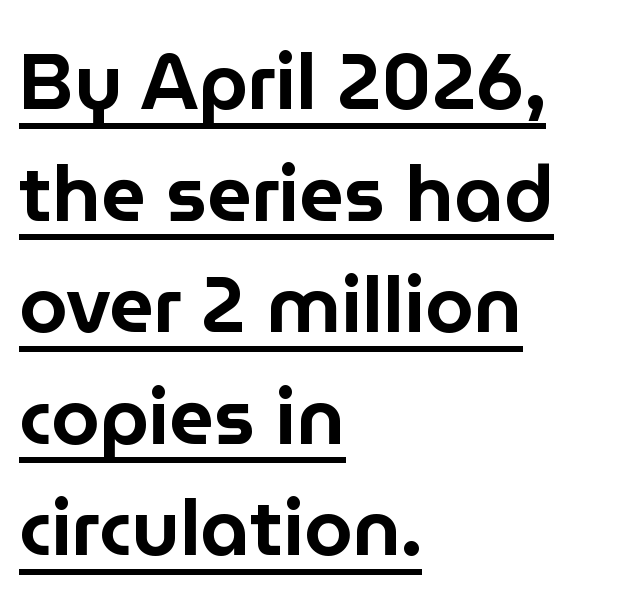
Notice how a bar underscores the lettering throughout. Interline gaps are of average width in this sample. Varying glyph widths throughout — classic text-font behaviour. Every stem runs plumb, perpendicular to the baseline.
